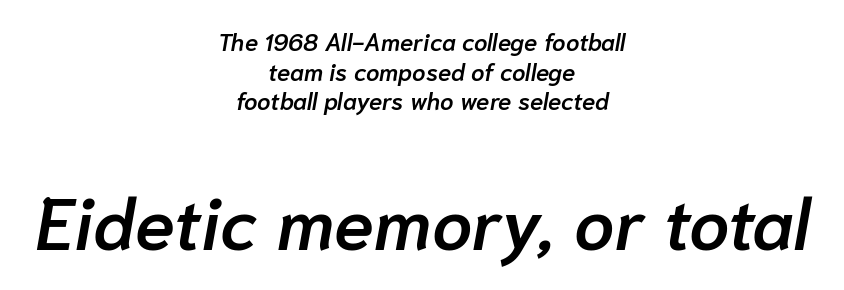
{"italic": "yes", "lean": "right", "slant_degrees": 10, "bold": "semi", "weight": "semibold", "width": "normal", "stroke_contrast": "low", "x_height": "medium", "monospaced": "no", "underline": "no", "align": "center", "line_spacing_ratio": 1.23, "letter_spacing": "normal", "letter_spacing_em": 0.0, "larger_block": "second", "size_ratio": 3.0, "glyph_px": 72}
